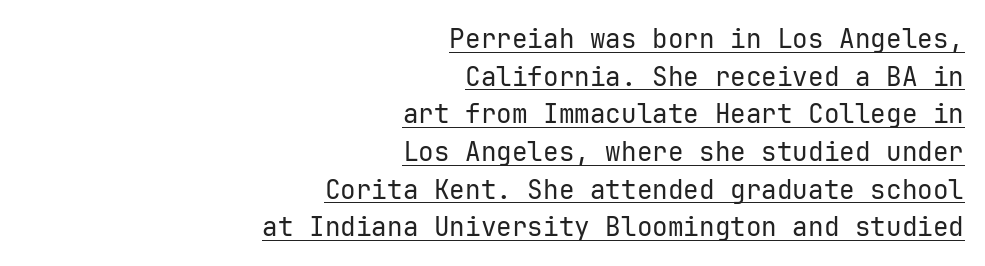
Underlining? Definitely there. The passage shown has conventional tracking throughout. Caption: multi-line text, flush right, ragged left. Leading matches the norm, producing a regular column. Stem width sits at or under what a default text font uses.
